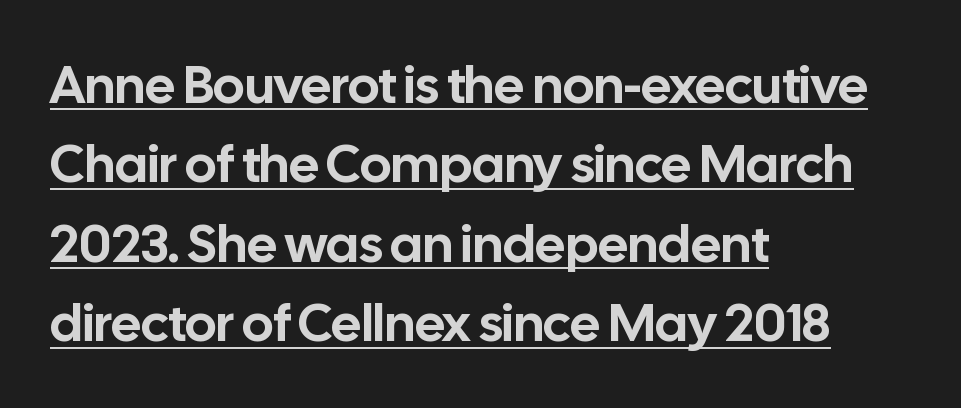
Evenly set lines give the paragraph a standard silhouette. A rule runs beneath these lines of type. If you drew a line through each stem, it would be perfectly vertical. This sample has the flowing, uneven cadence of proportional lettering. This rendering uses left alignment, leaving the right contour irregular. The designer went with a sans here, leaving each stem footless.
